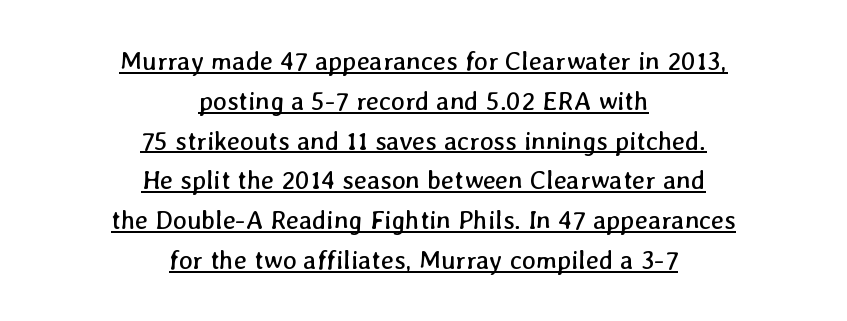
{"bold": "no", "underline": "yes", "align": "center", "line_spacing": "normal", "line_spacing_ratio": 1.53, "letter_spacing": "normal", "letter_spacing_em": 0.0, "glyph_px": 26}
